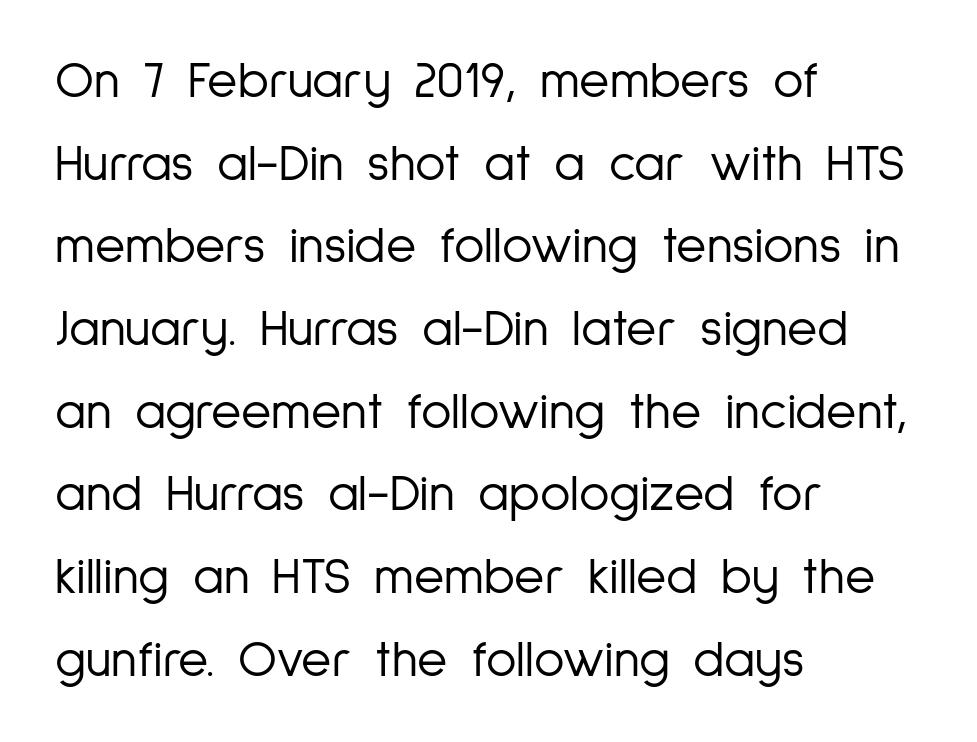
Q: Is the text bold? A: No.
Q: Is the text italic (slanted)? A: No, it is upright.
Q: Is the typeface a serif or a sans-serif typeface? A: Sans-serif.
Q: Is the text underlined? A: No.
Q: How is the paragraph aligned? A: Left-aligned.
Q: Is the spacing between letters normal or unusually wide? A: Normal.
Q: Is the spacing between lines tight, normal or loose? A: Normal.
Q: Width (condensed, normal, or wide)? A: Condensed.
Q: Stroke contrast? A: Low.
Q: x-height? A: Medium.
Q: Monospaced? A: No.
